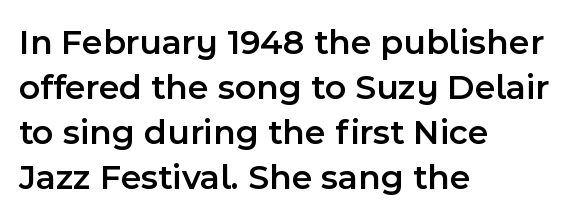
{"serif": "no", "italic": "no", "bold": "semi", "weight": "semibold", "width": "normal", "x_height": "medium", "monospaced": "no", "underline": "no", "align": "left", "line_spacing": "normal", "line_spacing_ratio": 1.25, "letter_spacing": "normal", "letter_spacing_em": 0.0, "glyph_px": 36}
